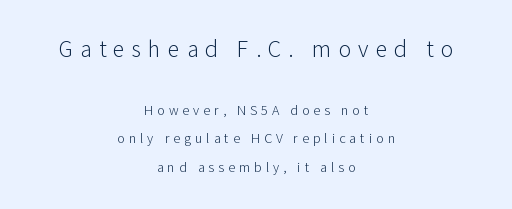
The image shows 24 px text type, upright; set centered, loose line spacing (2.03x), unusually wide letter spacing (+0.29 em), not underlined; the first (top) block is 1.71x larger.
